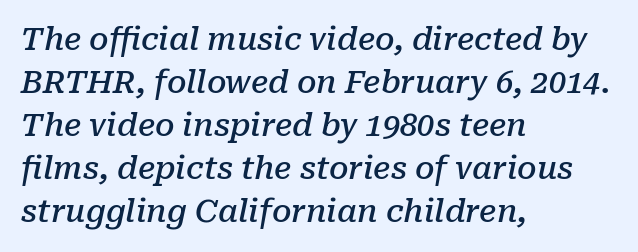
{"serif": "yes", "italic": "yes", "lean": "right", "slant_degrees": 10, "bold": "semi", "weight": "semibold", "width": "normal", "stroke_contrast": "low", "x_height": "medium", "monospaced": "no", "underline": "no", "align": "left", "line_spacing": "normal", "line_spacing_ratio": 1.39, "letter_spacing": "normal", "letter_spacing_em": 0.0, "glyph_px": 31}
